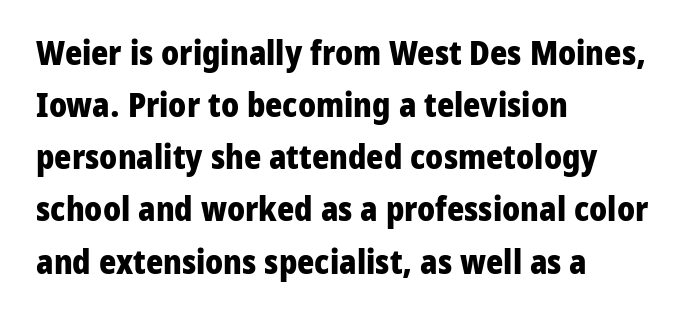
Q: Is the text bold? A: Yes.
Q: Is the text italic (slanted)? A: No, it is upright.
Q: Is the typeface a serif or a sans-serif typeface? A: Sans-serif.
Q: Is the text underlined? A: No.
Q: How is the paragraph aligned? A: Left-aligned.
Q: Is the spacing between letters normal or unusually wide? A: Normal.
Q: Is the spacing between lines tight, normal or loose? A: Normal.
Q: Width (condensed, normal, or wide)? A: Normal.
Q: Stroke contrast? A: Low.
Q: x-height? A: Medium.
Q: Monospaced? A: No.
